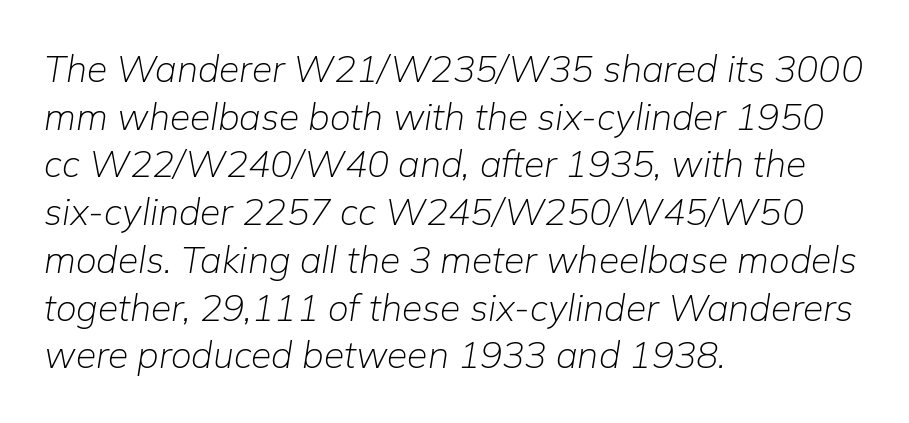
{"italic": "yes", "lean": "right", "slant_degrees": 9, "bold": "no", "weight": "light", "width": "normal", "stroke_contrast": "low", "x_height": "medium", "monospaced": "no", "underline": "no", "align": "left", "line_spacing": "normal", "line_spacing_ratio": 1.29, "letter_spacing": "normal", "letter_spacing_em": 0.0, "glyph_px": 37}
